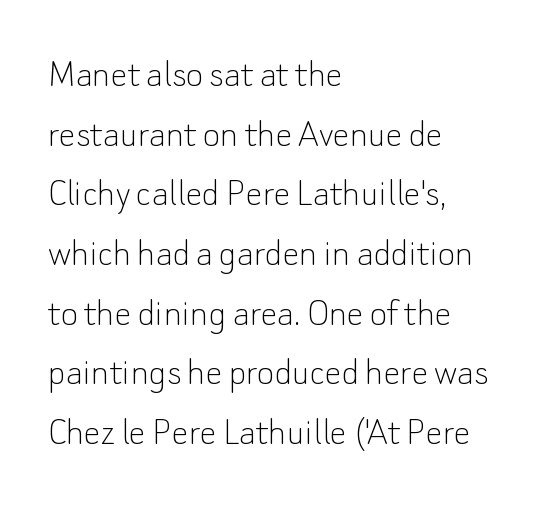
{"serif": "no", "italic": "no", "bold": "no", "weight": "thin", "width": "normal", "stroke_contrast": "low", "x_height": "small", "monospaced": "no", "underline": "no", "align": "left", "line_spacing": "normal", "line_spacing_ratio": 1.42, "letter_spacing": "normal", "letter_spacing_em": 0.0, "glyph_px": 42}
